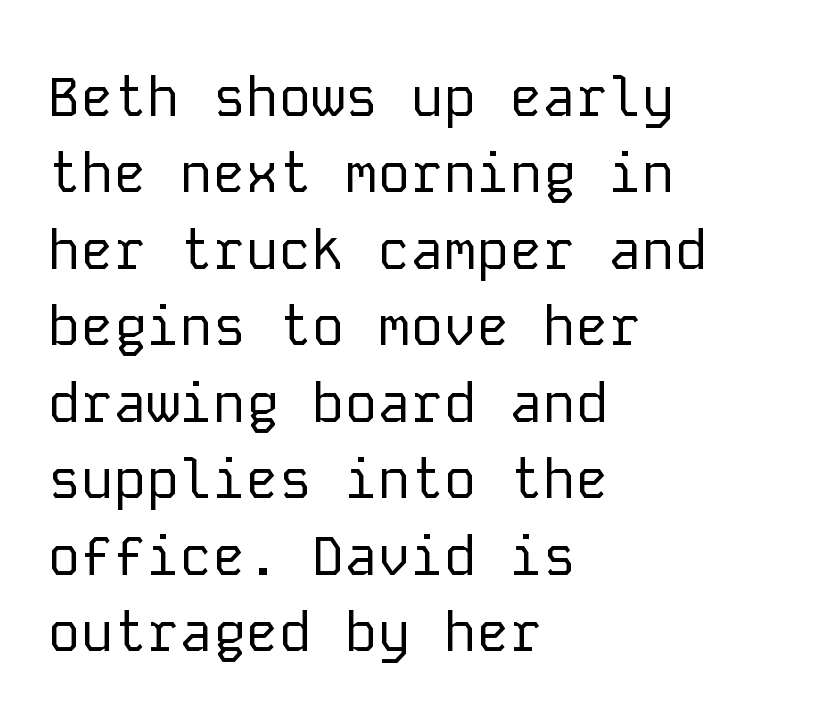
The image shows 55 px regular-weight sans-serif type, upright, monospaced; set left-aligned, normal line spacing (1.39x), normal letter spacing, not underlined; low stroke contrast and a medium x-height.
